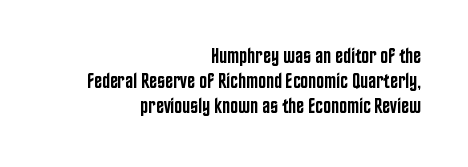
The image shows 21 px text type, upright; set right-aligned, line spacing 1.2x, normal letter spacing, not underlined.
